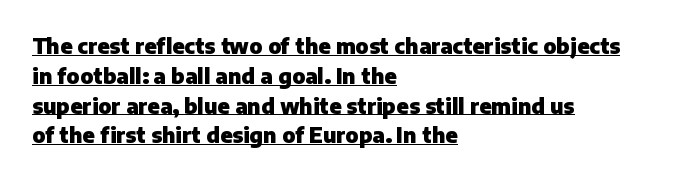
The image shows 21 px bold type, upright; set left-aligned, normal line spacing (1.42x), normal letter spacing, underlined.
